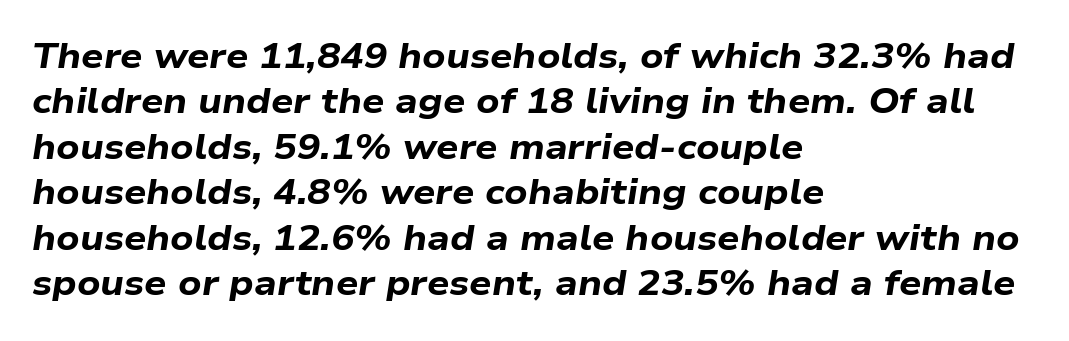
{"italic": "yes", "lean": "right", "slant_degrees": 9, "bold": "yes", "weight": "bold", "width": "wide", "stroke_contrast": "low", "x_height": "medium", "monospaced": "no", "underline": "no", "align": "left", "line_spacing": "normal", "line_spacing_ratio": 1.3, "letter_spacing": "normal", "letter_spacing_em": 0.0, "glyph_px": 35}
